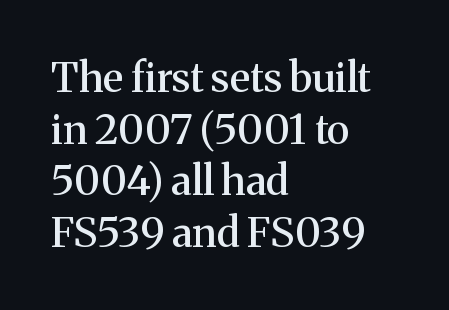
Q: Is the text italic (slanted)? A: No, it is upright.
Q: Is the typeface a serif or a sans-serif typeface? A: Serif.
Q: Is the text underlined? A: No.
Q: How is the paragraph aligned? A: Left-aligned.
Q: Is the spacing between letters normal or unusually wide? A: Normal.
Q: Is the spacing between lines tight, normal or loose? A: Normal.
Q: Width (condensed, normal, or wide)? A: Normal.
Q: Stroke contrast? A: Medium.
Q: x-height? A: Medium.
Q: Monospaced? A: No.
